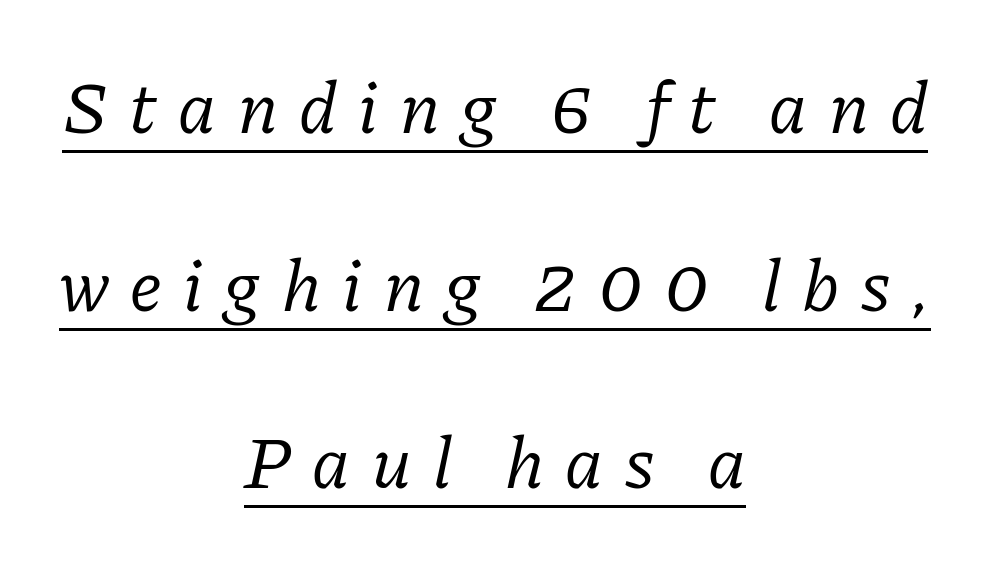
The image shows 74 px regular-weight serif type, italic (leaning right); set centered, loose line spacing (2.4x), unusually wide letter spacing (+0.29 em), underlined; low stroke contrast and a medium x-height.
